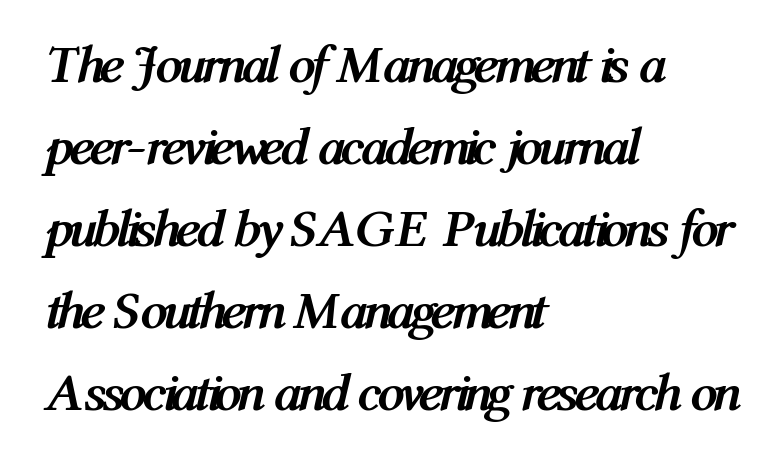
The lines in this sample share a left origin and differ only in where they stop. Descenders are the only things crossing below the line. Is this a fixed-width face? No — the glyphs have proportional, varying widths. There is no visible air inserted between adjacent glyphs. Normally led — the rows are evenly, conventionally spaced. It's the slanting kind of type.
